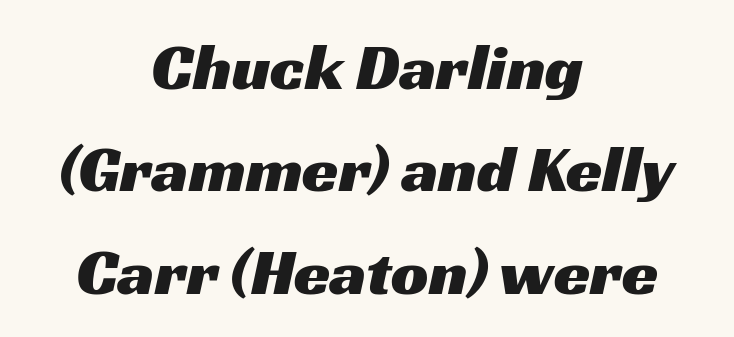
The image shows 66 px wide sans-serif type; set centered, normal line spacing (1.55x), normal letter spacing, not underlined; medium stroke contrast and a medium x-height.
